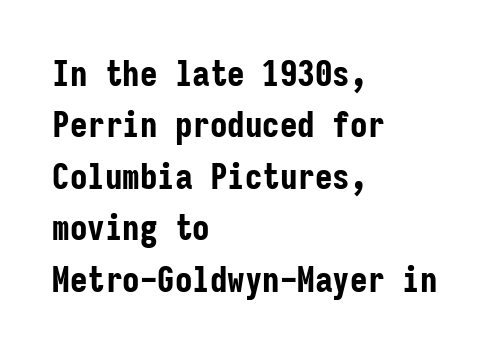
Q: Is the text bold? A: Yes.
Q: Is the text italic (slanted)? A: No, it is upright.
Q: Is the typeface a serif or a sans-serif typeface? A: Sans-serif.
Q: Is the text underlined? A: No.
Q: How is the paragraph aligned? A: Left-aligned.
Q: Is the spacing between letters normal or unusually wide? A: Normal.
Q: Is the spacing between lines tight, normal or loose? A: Normal.
Q: Width (condensed, normal, or wide)? A: Condensed.
Q: Stroke contrast? A: Low.
Q: x-height? A: Medium.
Q: Monospaced? A: Yes.
